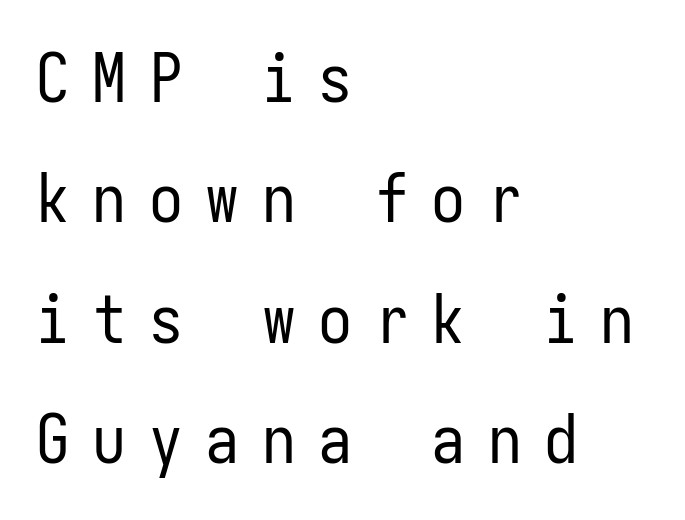
{"serif": "no", "italic": "no", "bold": "no", "weight": "regular", "width": "condensed", "stroke_contrast": "low", "x_height": "medium", "monospaced": "yes", "underline": "no", "align": "left", "line_spacing_ratio": 1.77, "letter_spacing": "wide", "letter_spacing_em": 0.33, "glyph_px": 68}
